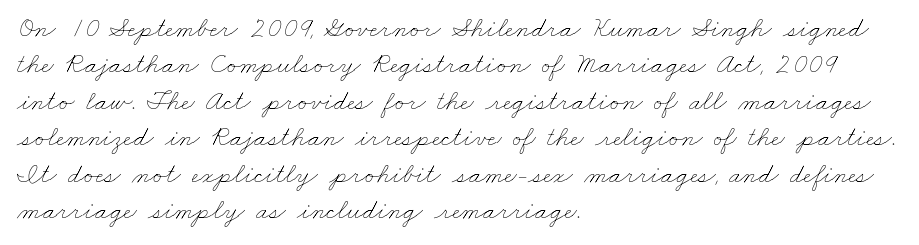
The image shows 28 px thin, wide type; set left-aligned, normal line spacing (1.3x), normal letter spacing, not underlined; low stroke contrast and a small x-height.
